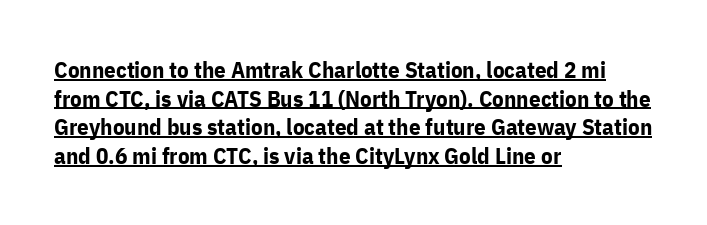
The image shows 23 px bold type, upright; set left-aligned, line spacing 1.24x, normal letter spacing, underlined.
